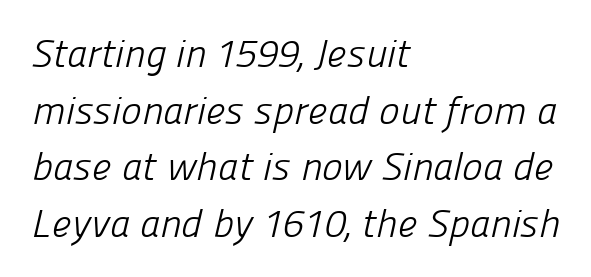
Q: Is the text bold? A: No.
Q: Is the typeface a serif or a sans-serif typeface? A: Sans-serif.
Q: Is the text underlined? A: No.
Q: How is the paragraph aligned? A: Left-aligned.
Q: Is the spacing between letters normal or unusually wide? A: Normal.
Q: Is the spacing between lines tight, normal or loose? A: Normal.
Q: Width (condensed, normal, or wide)? A: Normal.
Q: Stroke contrast? A: Low.
Q: x-height? A: Medium.
Q: Monospaced? A: No.
